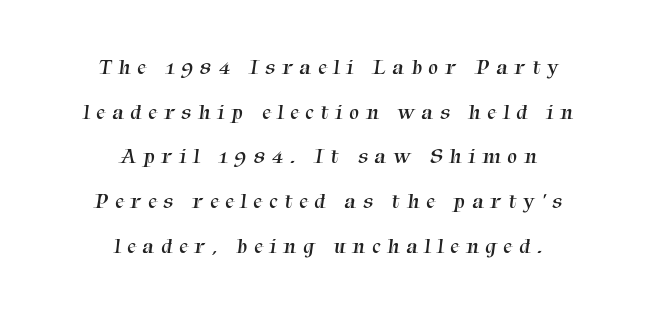
Q: Is the text bold? A: No.
Q: Is the text underlined? A: No.
Q: How is the paragraph aligned? A: Centered.
Q: Is the spacing between letters normal or unusually wide? A: Unusually wide.
Q: Is the spacing between lines tight, normal or loose? A: Loose.
